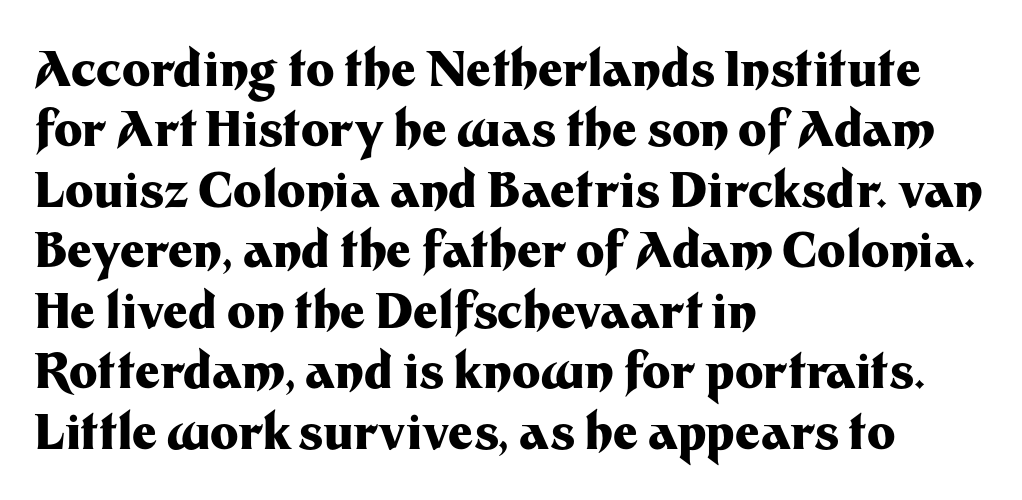
Q: Is the text bold? A: Yes.
Q: Is the text italic (slanted)? A: No, it is upright.
Q: Is the typeface a serif or a sans-serif typeface? A: Sans-serif.
Q: Is the text underlined? A: No.
Q: How is the paragraph aligned? A: Left-aligned.
Q: Is the spacing between letters normal or unusually wide? A: Normal.
Q: Is the spacing between lines tight, normal or loose? A: Normal.
Q: Width (condensed, normal, or wide)? A: Normal.
Q: Stroke contrast? A: Medium.
Q: x-height? A: Medium.
Q: Monospaced? A: No.
